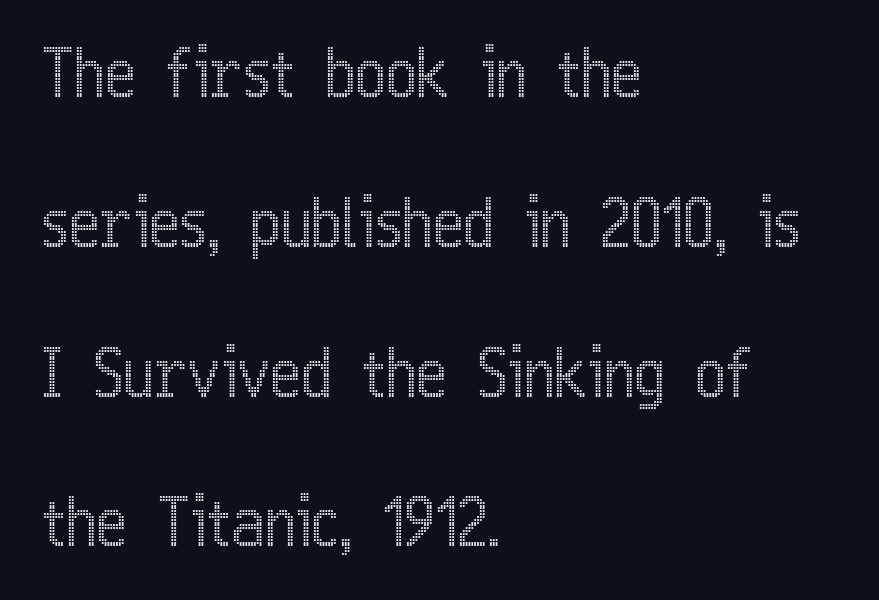
The image shows 66 px condensed type, upright; set left-aligned, loose line spacing (2.27x), normal letter spacing, not underlined; a medium x-height.
